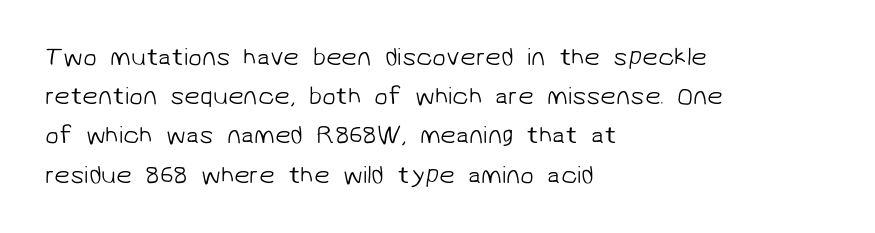
The image shows 25 px text type; set left-aligned, normal line spacing (1.57x), normal letter spacing, not underlined.
